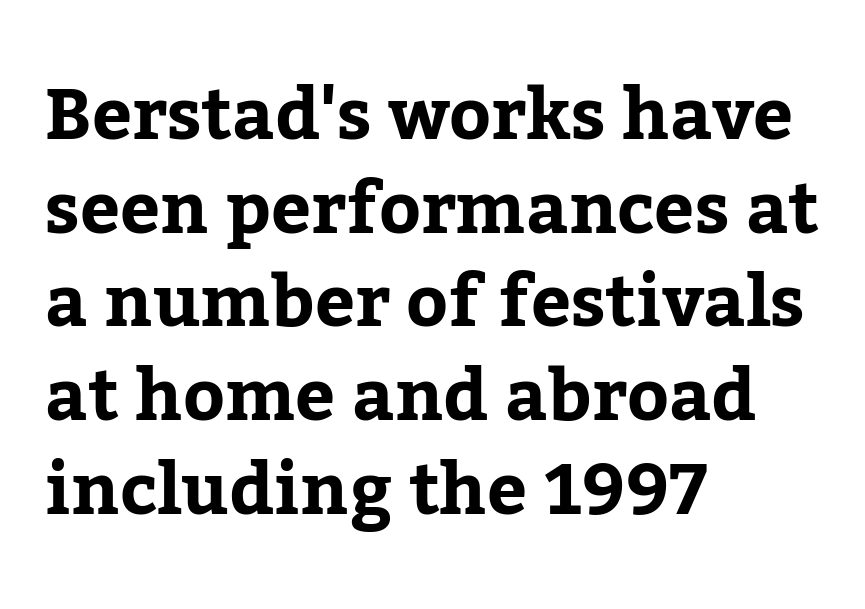
Q: Is the text bold? A: Yes.
Q: Is the text italic (slanted)? A: No, it is upright.
Q: Is the typeface a serif or a sans-serif typeface? A: Serif.
Q: Is the text underlined? A: No.
Q: How is the paragraph aligned? A: Left-aligned.
Q: Is the spacing between letters normal or unusually wide? A: Normal.
Q: Is the spacing between lines tight, normal or loose? A: Normal.
Q: Width (condensed, normal, or wide)? A: Normal.
Q: Stroke contrast? A: Low.
Q: x-height? A: Medium.
Q: Monospaced? A: No.
